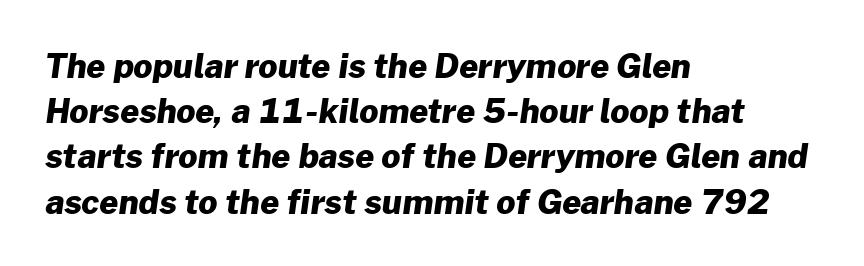
{"serif": "no", "bold": "yes", "weight": "heavy", "width": "normal", "stroke_contrast": "low", "x_height": "medium", "monospaced": "no", "underline": "no", "align": "left", "line_spacing": "normal", "line_spacing_ratio": 1.37, "letter_spacing": "normal", "letter_spacing_em": 0.0, "glyph_px": 33}
